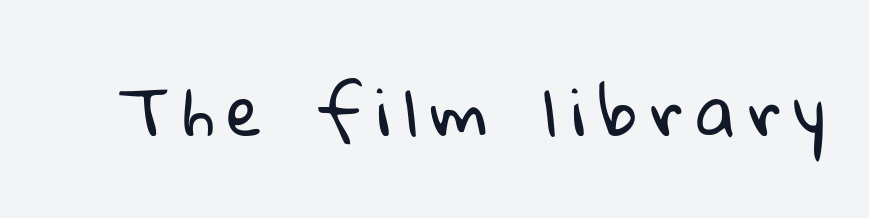
Descenders hang freely into open space. The rendering inserts visible extra space after every character. The rendering uses natural spacing where letterforms have individual widths. No feet cap the strokes, marking this as sans-serif type. Weight: in the light-to-regular range.
